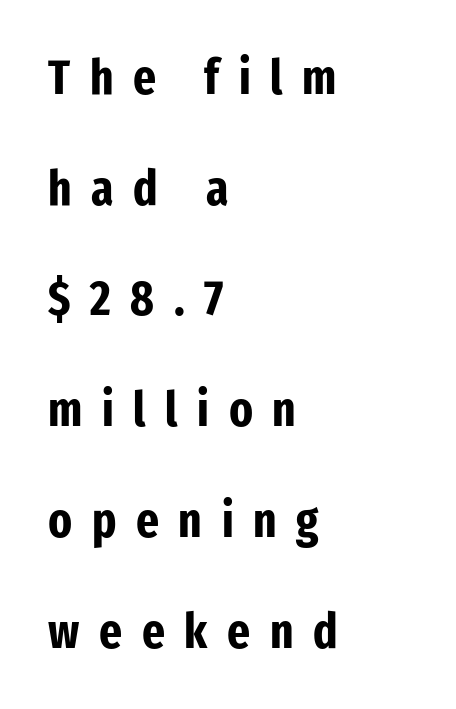
{"serif": "no", "italic": "no", "bold": "yes", "weight": "bold", "width": "condensed", "stroke_contrast": "low", "x_height": "medium", "monospaced": "no", "underline": "no", "align": "left", "line_spacing": "loose", "line_spacing_ratio": 2.26, "letter_spacing": "wide", "letter_spacing_em": 0.4, "glyph_px": 49}
